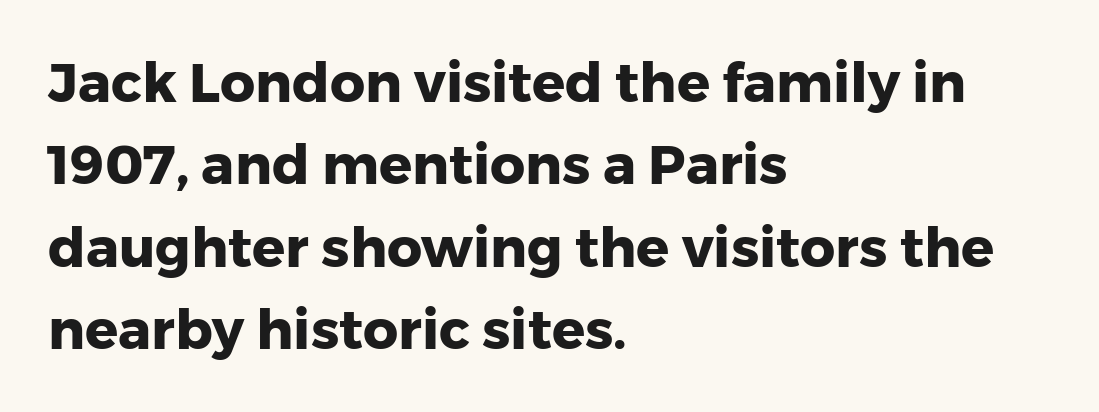
Q: Is the text bold? A: Yes.
Q: Is the text italic (slanted)? A: No, it is upright.
Q: Is the typeface a serif or a sans-serif typeface? A: Sans-serif.
Q: Is the text underlined? A: No.
Q: How is the paragraph aligned? A: Left-aligned.
Q: Is the spacing between letters normal or unusually wide? A: Normal.
Q: Is the spacing between lines tight, normal or loose? A: Normal.
Q: Width (condensed, normal, or wide)? A: Normal.
Q: Stroke contrast? A: Low.
Q: x-height? A: Medium.
Q: Monospaced? A: No.
